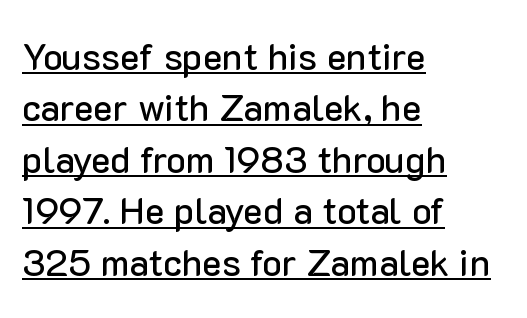
Q: Is the text italic (slanted)? A: No, it is upright.
Q: Is the typeface a serif or a sans-serif typeface? A: Sans-serif.
Q: Is the text underlined? A: Yes.
Q: How is the paragraph aligned? A: Left-aligned.
Q: Is the spacing between letters normal or unusually wide? A: Normal.
Q: Is the spacing between lines tight, normal or loose? A: Normal.
Q: Width (condensed, normal, or wide)? A: Normal.
Q: Stroke contrast? A: Low.
Q: x-height? A: Medium.
Q: Monospaced? A: No.
